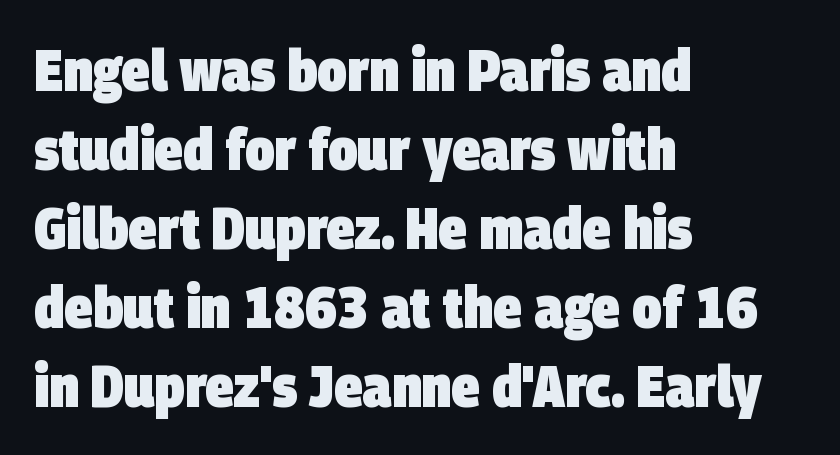
Q: Is the text bold? A: Yes.
Q: Is the typeface a serif or a sans-serif typeface? A: Sans-serif.
Q: Is the text underlined? A: No.
Q: How is the paragraph aligned? A: Left-aligned.
Q: Is the spacing between letters normal or unusually wide? A: Normal.
Q: Is the spacing between lines tight, normal or loose? A: Normal.
Q: Width (condensed, normal, or wide)? A: Condensed.
Q: Stroke contrast? A: Low.
Q: x-height? A: Large.
Q: Monospaced? A: No.
